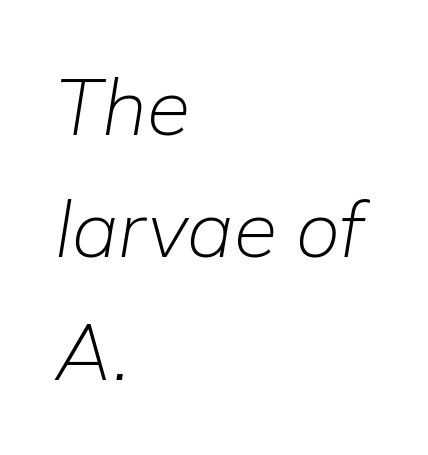
The image shows 79 px light type, italic (leaning right); set left-aligned, normal line spacing (1.55x), normal letter spacing, not underlined; low stroke contrast and a medium x-height.
